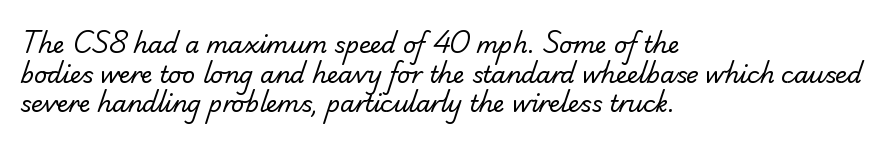
The image shows 23 px text type; set left-aligned, normal line spacing (1.29x), normal letter spacing, not underlined.
